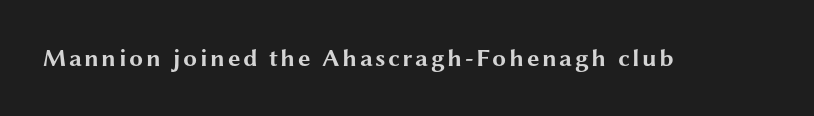
Q: Is the text bold? A: Yes.
Q: Is the text italic (slanted)? A: No, it is upright.
Q: Is the text underlined? A: No.
